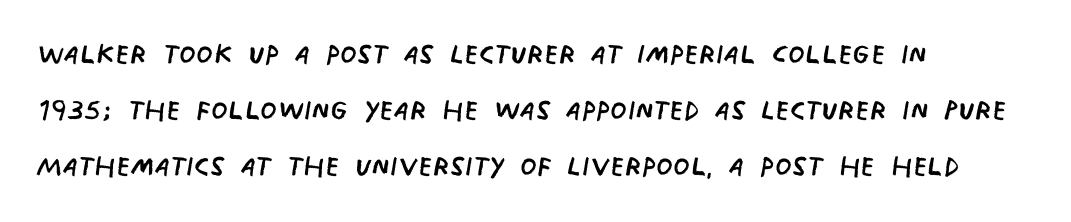
Q: Is the text bold? A: No.
Q: Is the typeface a serif or a sans-serif typeface? A: Sans-serif.
Q: Is the text underlined? A: No.
Q: How is the paragraph aligned? A: Left-aligned.
Q: Is the spacing between letters normal or unusually wide? A: Normal.
Q: Is the spacing between lines tight, normal or loose? A: Normal.
Q: Width (condensed, normal, or wide)? A: Condensed.
Q: Stroke contrast? A: Low.
Q: x-height? A: Large.
Q: Monospaced? A: No.
